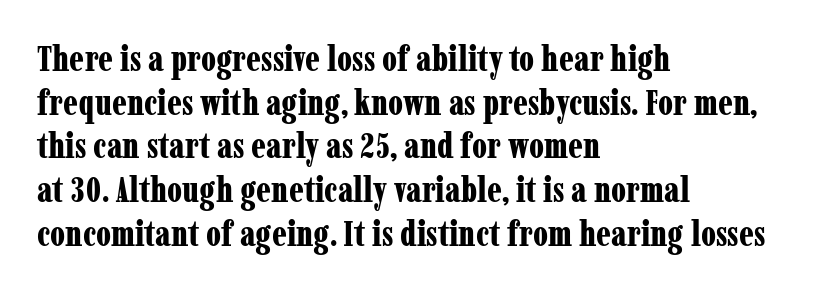
Does extra space separate the letters? No, they use regular spacing. Does the lettering tilt? It doesn't — this is upright. Varying glyph widths throughout — classic text-font behaviour. Students, this is bold: see how much ink each stroke carries. Clear beneath every line of the passage. In terms of letterform style, serifs are clearly present.
